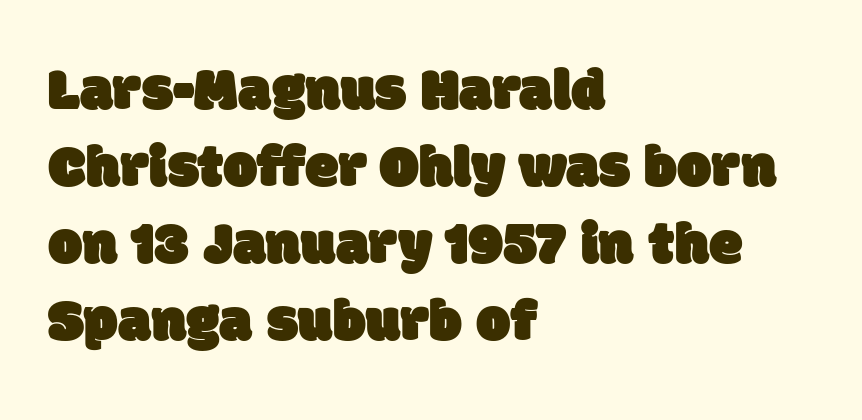
The rows are spaced the way most documents space them. Teacher's note: observe the even left margin — that is flush-left alignment. The letterforms sit shoulder to shoulder at normal distance. A clean baseline with only descenders dipping below it. Serifs: no, the terminals of the letterforms are clean.
